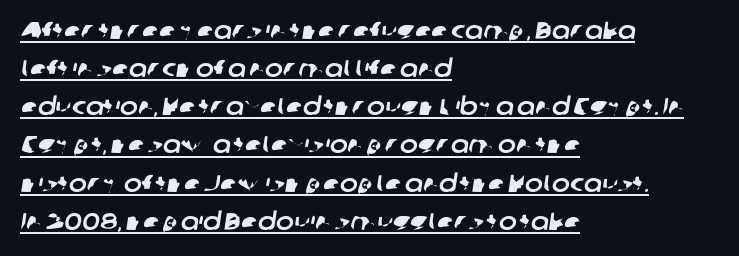
The space between consecutive lines is moderate. Inter-character spacing is left at the font's built-in metrics. In designer terms, the underline attribute is active on this setting. Visually the block forms a straight wall on the left and a jagged coastline on the right.
